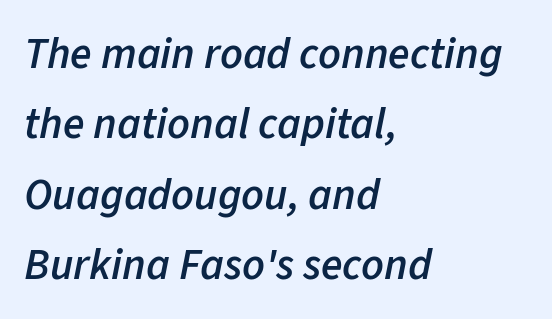
{"italic": "yes", "lean": "right", "slant_degrees": 11, "bold": "semi", "weight": "semibold", "width": "normal", "stroke_contrast": "low", "x_height": "medium", "monospaced": "no", "underline": "no", "align": "left", "line_spacing": "normal", "line_spacing_ratio": 1.6, "letter_spacing": "normal", "letter_spacing_em": 0.0, "glyph_px": 44}
